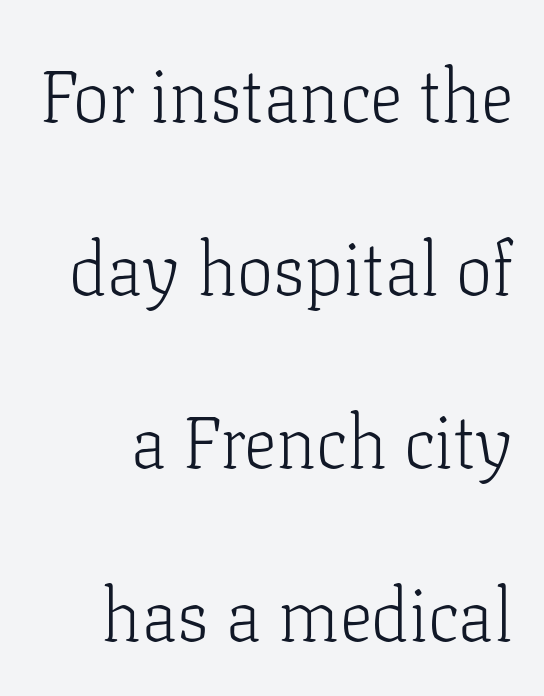
The image shows 73 px light serif type, upright; set loose line spacing (2.37x), normal letter spacing, not underlined; low stroke contrast and a medium x-height.
